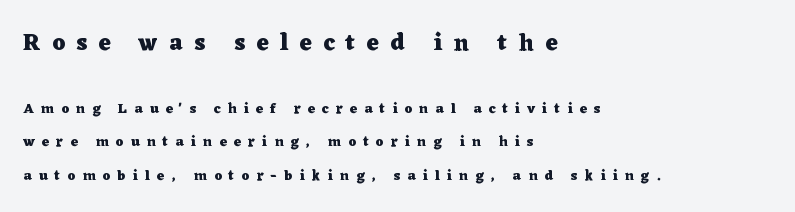
Q: Is the text bold? A: Yes.
Q: Is the text italic (slanted)? A: No, it is upright.
Q: Is the text underlined? A: No.
Q: How is the paragraph aligned? A: Left-aligned.
Q: Is the spacing between letters normal or unusually wide? A: Unusually wide.
Q: Is the spacing between lines tight, normal or loose? A: Loose.
Q: Which block of text is set in a larger size, the first (top) or the second (bottom)? A: The first (top) one.
